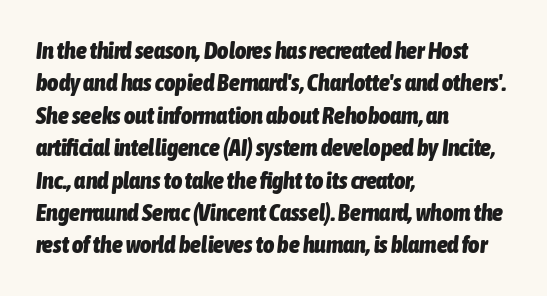
The whole block is typeset with a tilt. Evenly set lines give the paragraph a standard silhouette. Alignment: flush left. A bare baseline throughout the passage. Heavy, bold letterforms.
